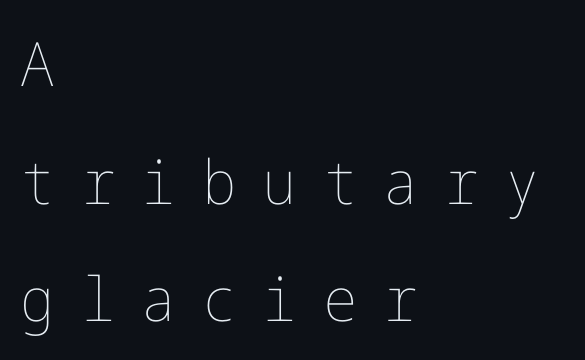
The image shows 61 px thin type, upright; set left-aligned, loose line spacing (1.93x), unusually wide letter spacing (+0.43 em), not underlined; low stroke contrast and a medium x-height.
